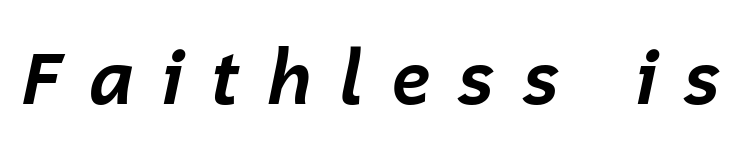
Q: Is the text bold? A: Yes.
Q: Is the text italic (slanted)? A: Yes, it leans right by about 12 degrees.
Q: Is the text underlined? A: No.
Q: Is the spacing between letters normal or unusually wide? A: Unusually wide.
Q: Width (condensed, normal, or wide)? A: Normal.
Q: Stroke contrast? A: Low.
Q: x-height? A: Medium.
Q: Monospaced? A: No.
